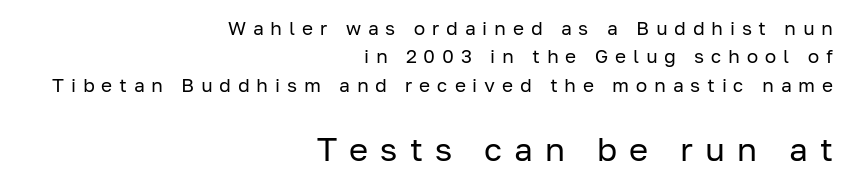
Q: Is the text bold? A: No.
Q: Is the text italic (slanted)? A: No, it is upright.
Q: Is the typeface a serif or a sans-serif typeface? A: Sans-serif.
Q: Is the text underlined? A: No.
Q: How is the paragraph aligned? A: Right-aligned.
Q: Is the spacing between letters normal or unusually wide? A: Unusually wide.
Q: Is the spacing between lines tight, normal or loose? A: Normal.
Q: Which block of text is set in a larger size, the first (top) or the second (bottom)? A: The second (bottom) one.
Q: Width (condensed, normal, or wide)? A: Normal.
Q: Stroke contrast? A: Low.
Q: x-height? A: Medium.
Q: Monospaced? A: No.
